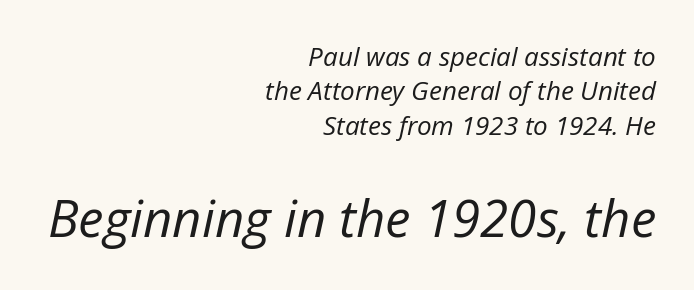
Q: Is the text bold? A: No.
Q: Is the text italic (slanted)? A: Yes, it leans right by about 12 degrees.
Q: Is the text underlined? A: No.
Q: How is the paragraph aligned? A: Right-aligned.
Q: Is the spacing between letters normal or unusually wide? A: Normal.
Q: Is the spacing between lines tight, normal or loose? A: Normal.
Q: Which block of text is set in a larger size, the first (top) or the second (bottom)? A: The second (bottom) one.
Q: Width (condensed, normal, or wide)? A: Normal.
Q: Stroke contrast? A: Low.
Q: x-height? A: Medium.
Q: Monospaced? A: No.
